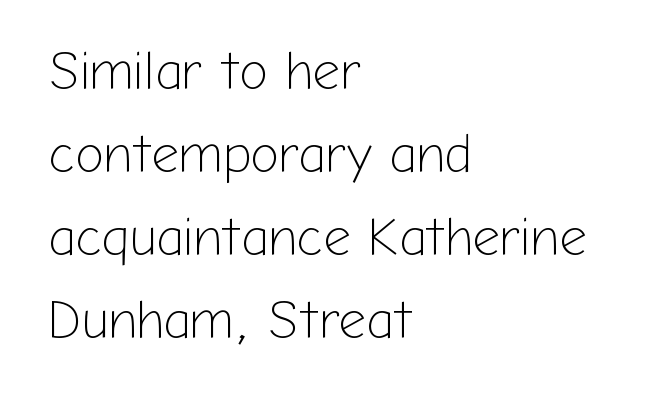
Q: Is the text bold? A: No.
Q: Is the text italic (slanted)? A: No, it is upright.
Q: Is the typeface a serif or a sans-serif typeface? A: Sans-serif.
Q: Is the text underlined? A: No.
Q: How is the paragraph aligned? A: Left-aligned.
Q: Is the spacing between letters normal or unusually wide? A: Normal.
Q: Is the spacing between lines tight, normal or loose? A: Normal.
Q: Width (condensed, normal, or wide)? A: Normal.
Q: Stroke contrast? A: Low.
Q: x-height? A: Medium.
Q: Monospaced? A: No.
